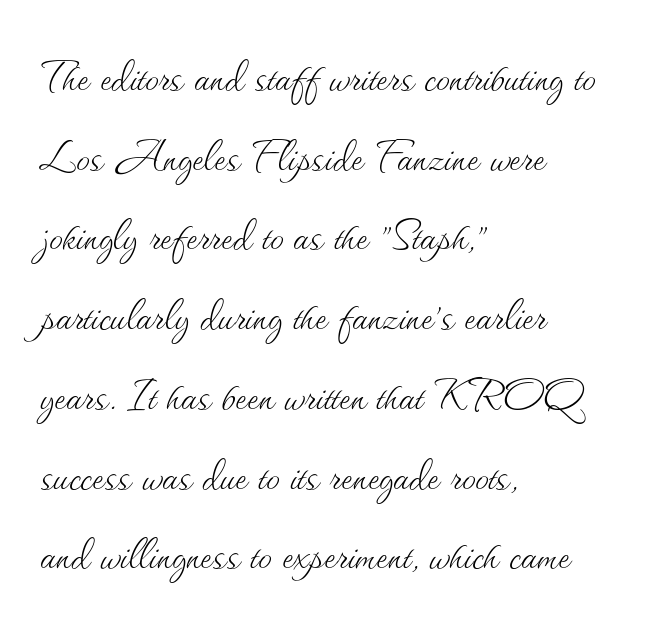
Q: Is the text bold? A: No.
Q: Is the text italic (slanted)? A: Yes.
Q: Is the text underlined? A: No.
Q: How is the paragraph aligned? A: Left-aligned.
Q: Is the spacing between letters normal or unusually wide? A: Normal.
Q: Is the spacing between lines tight, normal or loose? A: Normal.
Q: Width (condensed, normal, or wide)? A: Normal.
Q: Stroke contrast? A: Medium.
Q: x-height? A: Small.
Q: Monospaced? A: No.
